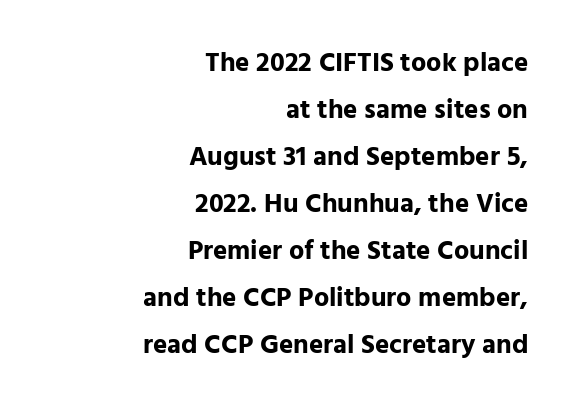
{"italic": "no", "bold": "yes", "underline": "no", "align": "right", "line_spacing_ratio": 1.74, "letter_spacing": "normal", "letter_spacing_em": 0.0, "glyph_px": 27}
